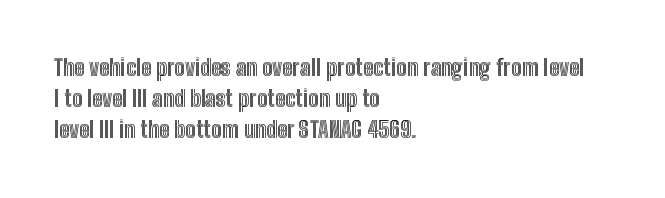
Nope, not italic — everything's standing straight. You could call the tracking neutral — neither tight nor loose. Descenders hang freely into open space. Vertical spacing — default. The compositor pushed each line to the left boundary.
